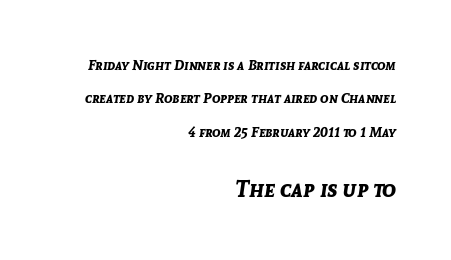
Q: Is the text bold? A: Yes.
Q: Is the text italic (slanted)? A: Yes, it leans right by about 8 degrees.
Q: Is the text underlined? A: No.
Q: How is the paragraph aligned? A: Right-aligned.
Q: Is the spacing between letters normal or unusually wide? A: Normal.
Q: Is the spacing between lines tight, normal or loose? A: Loose.
Q: Which block of text is set in a larger size, the first (top) or the second (bottom)? A: The second (bottom) one.
